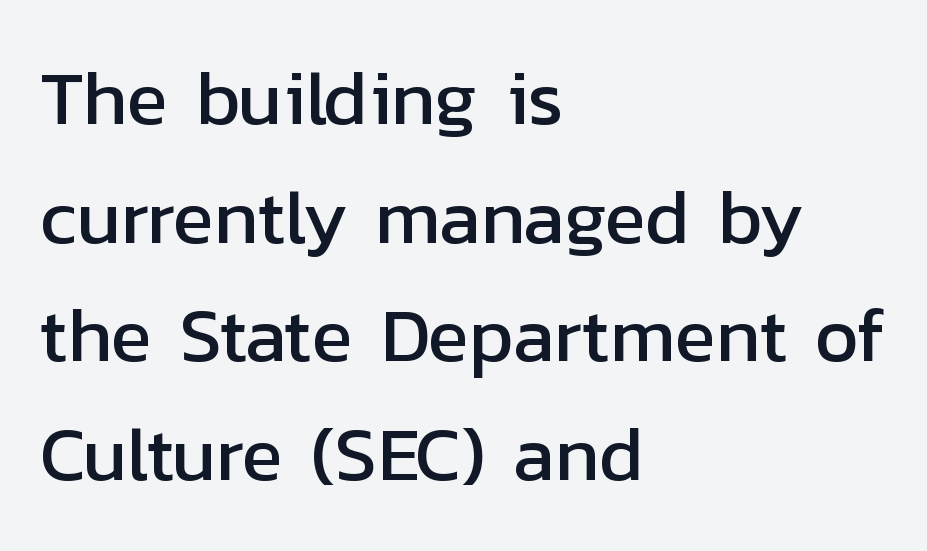
Q: Is the text italic (slanted)? A: No, it is upright.
Q: Is the typeface a serif or a sans-serif typeface? A: Sans-serif.
Q: Is the text underlined? A: No.
Q: How is the paragraph aligned? A: Left-aligned.
Q: Is the spacing between letters normal or unusually wide? A: Normal.
Q: Is the spacing between lines tight, normal or loose? A: Normal.
Q: Width (condensed, normal, or wide)? A: Normal.
Q: Stroke contrast? A: Low.
Q: x-height? A: Medium.
Q: Monospaced? A: No.
